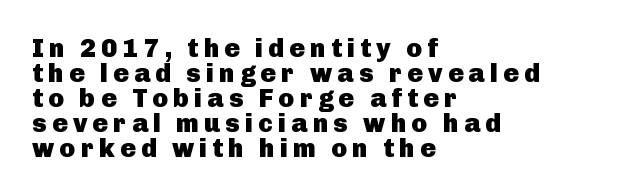
{"italic": "no", "bold": "yes", "underline": "no", "align": "left", "line_spacing": "tight", "line_spacing_ratio": 0.96, "letter_spacing": "wide", "letter_spacing_em": 0.2, "glyph_px": 26}
